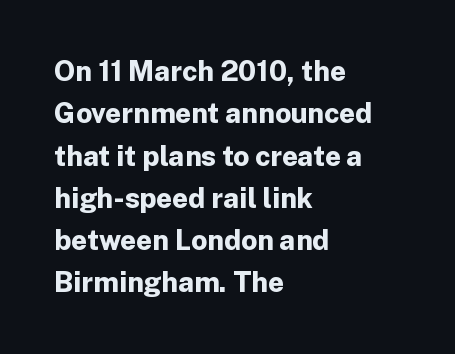
Q: Is the text bold? A: Yes.
Q: Is the text italic (slanted)? A: No, it is upright.
Q: Is the typeface a serif or a sans-serif typeface? A: Sans-serif.
Q: Is the text underlined? A: No.
Q: How is the paragraph aligned? A: Left-aligned.
Q: Is the spacing between letters normal or unusually wide? A: Normal.
Q: Is the spacing between lines tight, normal or loose? A: Normal.
Q: Width (condensed, normal, or wide)? A: Normal.
Q: Stroke contrast? A: Low.
Q: x-height? A: Medium.
Q: Monospaced? A: No.
